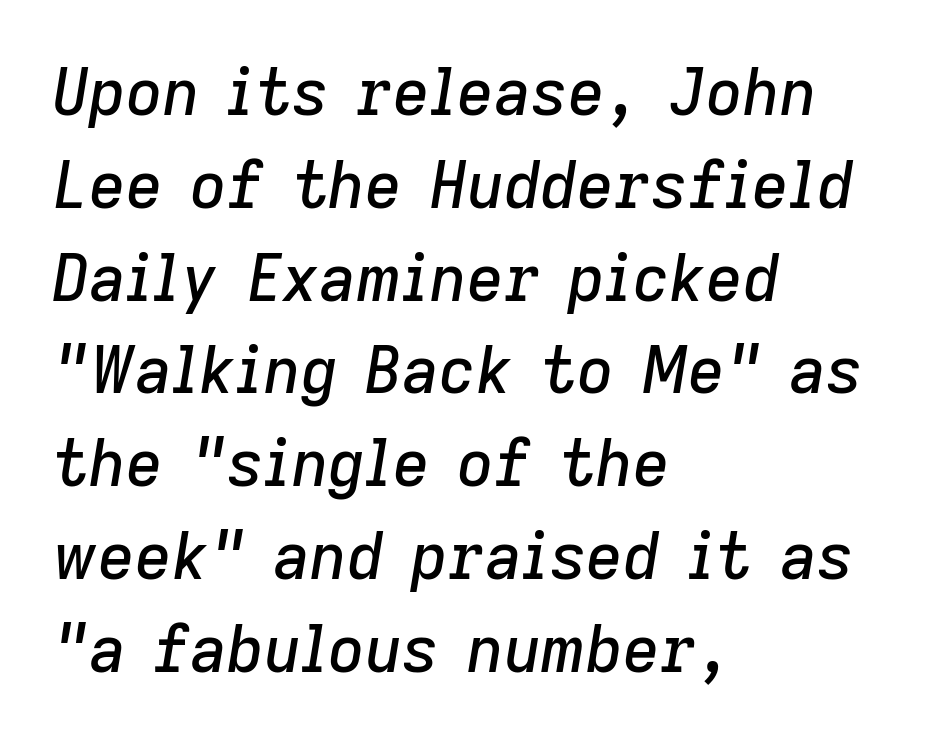
The image shows 64 px text type, italic (leaning right); set left-aligned, normal line spacing (1.45x), normal letter spacing, not underlined; low stroke contrast and a medium x-height.
